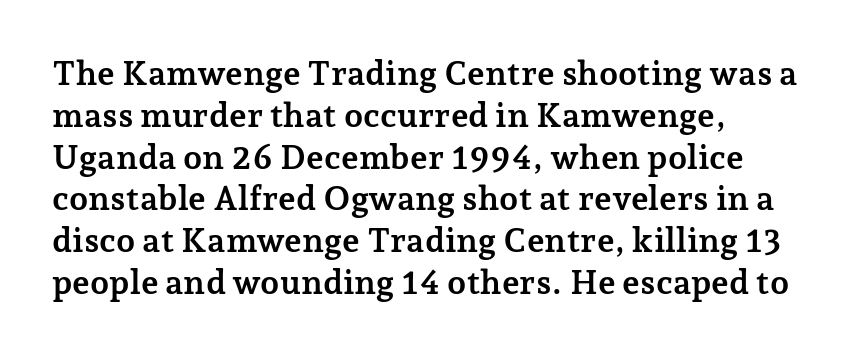
The rendering uses natural spacing where letterforms have individual widths. As a designer I'd log this as weight 700, bold. The compositor pushed each line to the left boundary. The gap between lines stays unmarked.
